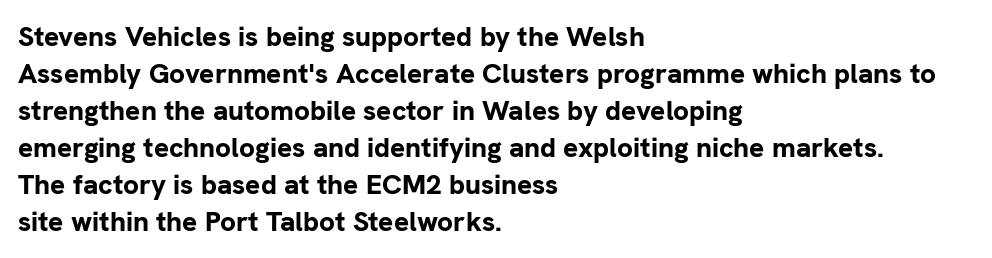
The image shows 28 px bold sans-serif type, upright; set left-aligned, normal line spacing (1.32x), normal letter spacing, not underlined; low stroke contrast and a medium x-height.
